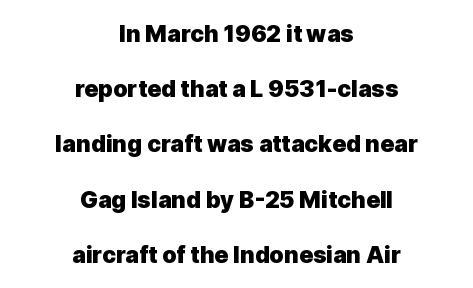
{"italic": "no", "bold": "yes", "underline": "no", "align": "center", "line_spacing": "loose", "line_spacing_ratio": 2.4, "letter_spacing": "normal", "letter_spacing_em": 0.0, "glyph_px": 23}
